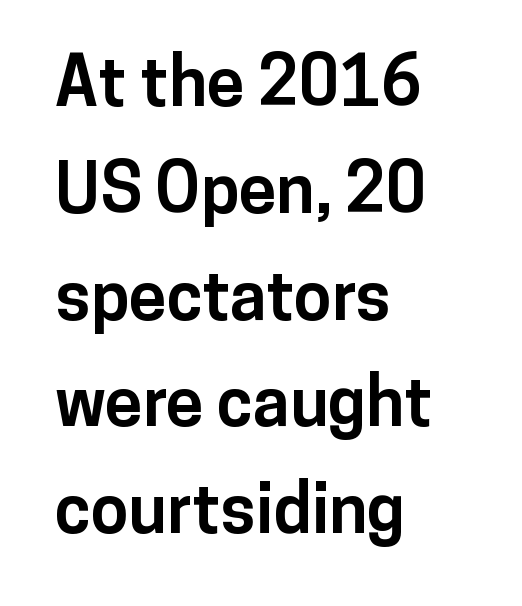
Q: Is the text bold? A: Yes.
Q: Is the text italic (slanted)? A: No, it is upright.
Q: Is the typeface a serif or a sans-serif typeface? A: Sans-serif.
Q: Is the text underlined? A: No.
Q: How is the paragraph aligned? A: Left-aligned.
Q: Is the spacing between letters normal or unusually wide? A: Normal.
Q: Is the spacing between lines tight, normal or loose? A: Normal.
Q: Width (condensed, normal, or wide)? A: Normal.
Q: Stroke contrast? A: Low.
Q: x-height? A: Medium.
Q: Monospaced? A: No.
